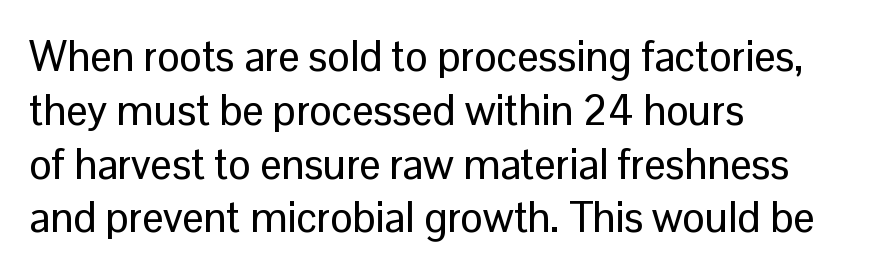
Q: Is the text italic (slanted)? A: No, it is upright.
Q: Is the typeface a serif or a sans-serif typeface? A: Sans-serif.
Q: Is the text underlined? A: No.
Q: How is the paragraph aligned? A: Left-aligned.
Q: Is the spacing between letters normal or unusually wide? A: Normal.
Q: Is the spacing between lines tight, normal or loose? A: Normal.
Q: Width (condensed, normal, or wide)? A: Normal.
Q: Stroke contrast? A: Low.
Q: x-height? A: Medium.
Q: Monospaced? A: No.
